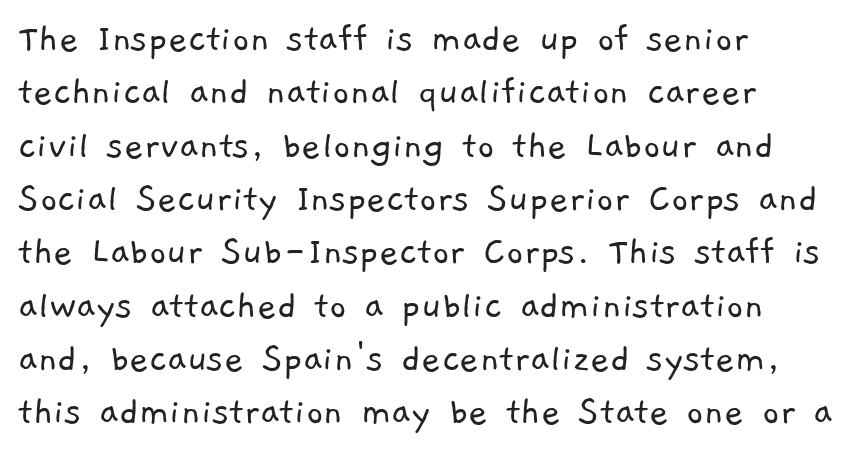
The image shows 42 px light sans-serif type; set left-aligned, normal line spacing (1.27x), normal letter spacing, not underlined; low stroke contrast and a medium x-height.
